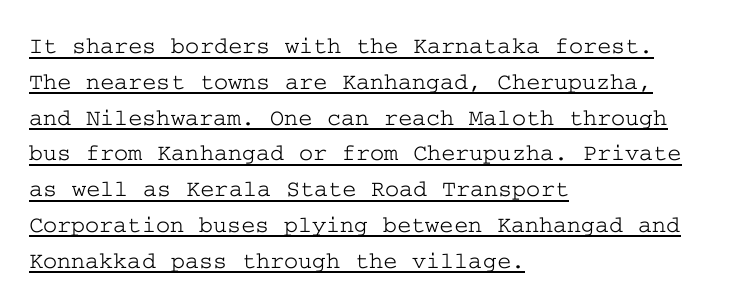
{"italic": "no", "underline": "yes", "align": "left", "line_spacing": "normal", "line_spacing_ratio": 1.49, "letter_spacing": "normal", "letter_spacing_em": 0.0, "glyph_px": 24}
